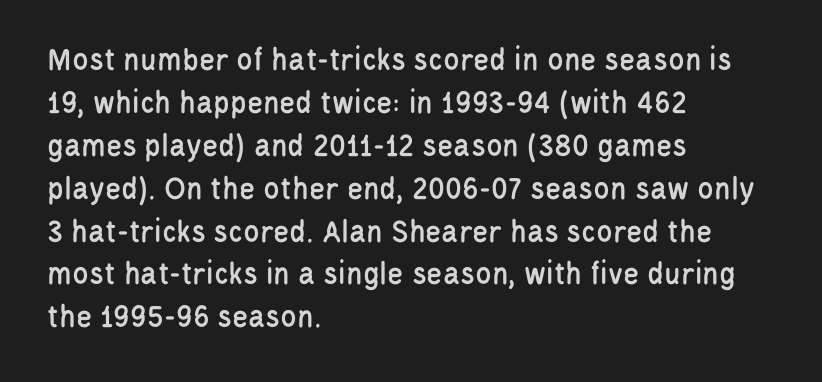
The image shows 33 px condensed sans-serif type, upright; set left-aligned, normal line spacing (1.3x), normal letter spacing, not underlined; low stroke contrast and a large x-height.
